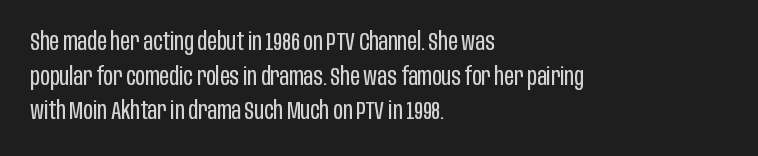
{"italic": "no", "bold": "no", "underline": "no", "align": "left", "line_spacing": "normal", "line_spacing_ratio": 1.44, "letter_spacing": "normal", "letter_spacing_em": 0.0, "glyph_px": 24}
